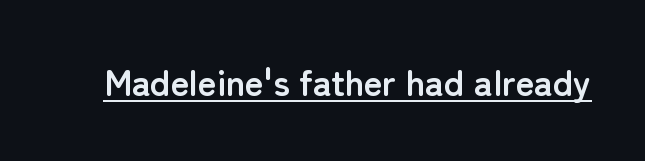
The image shows 36 px semibold sans-serif type, upright; set normal letter spacing, underlined; low stroke contrast and a medium x-height.
